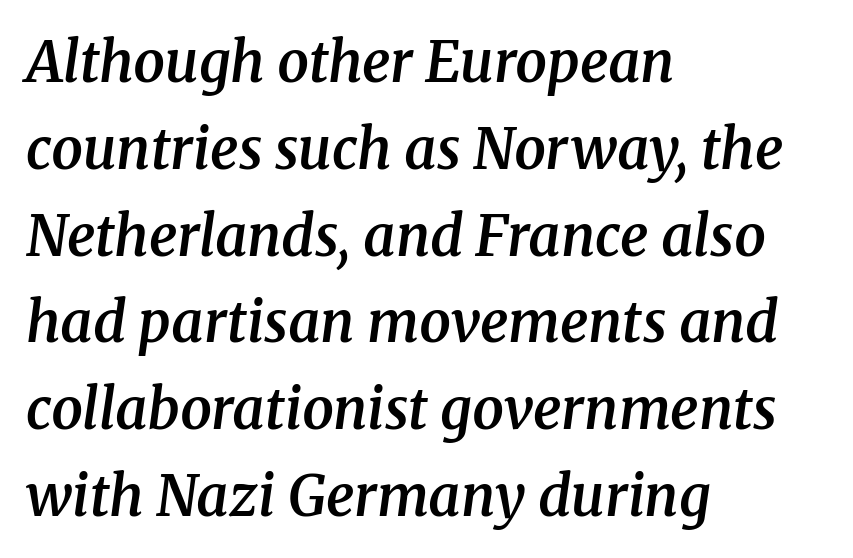
In terms of letterspacing, this is plain default setting. The type family on display is of the serif kind. Bold? Not quite — semibold, heavier than regular but stopping short. Short and long lines alike share a common starting point at left.
